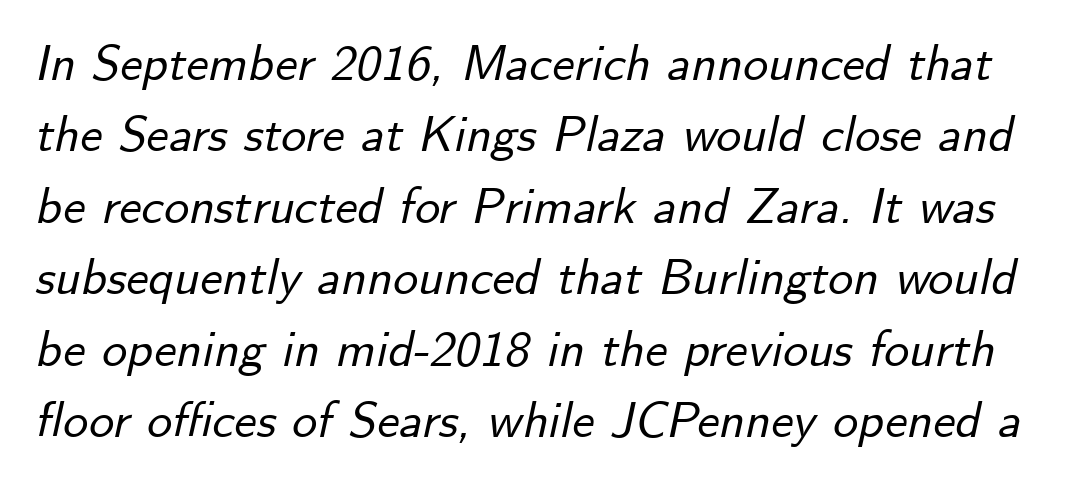
Q: Is the text italic (slanted)? A: Yes, it leans right by about 12 degrees.
Q: Is the text underlined? A: No.
Q: Is the spacing between letters normal or unusually wide? A: Normal.
Q: Is the spacing between lines tight, normal or loose? A: Normal.
Q: Width (condensed, normal, or wide)? A: Normal.
Q: Stroke contrast? A: Low.
Q: x-height? A: Small.
Q: Monospaced? A: No.
